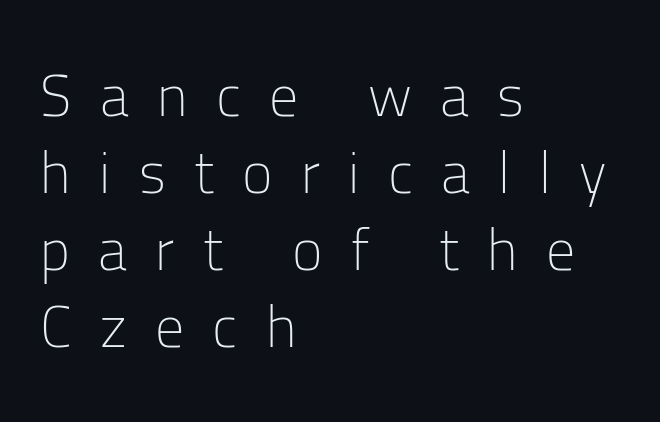
Q: Is the text bold? A: No.
Q: Is the text italic (slanted)? A: No, it is upright.
Q: Is the typeface a serif or a sans-serif typeface? A: Sans-serif.
Q: Is the text underlined? A: No.
Q: How is the paragraph aligned? A: Left-aligned.
Q: Is the spacing between letters normal or unusually wide? A: Unusually wide.
Q: Is the spacing between lines tight, normal or loose? A: Normal.
Q: Width (condensed, normal, or wide)? A: Normal.
Q: Stroke contrast? A: Low.
Q: x-height? A: Medium.
Q: Monospaced? A: No.
